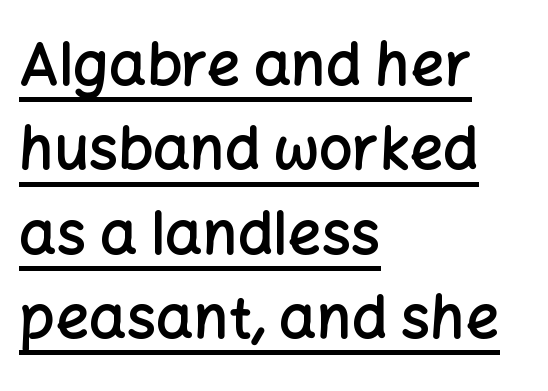
Q: Is the text bold? A: Semi-bold.
Q: Is the text italic (slanted)? A: No, it is upright.
Q: Is the typeface a serif or a sans-serif typeface? A: Sans-serif.
Q: Is the text underlined? A: Yes.
Q: How is the paragraph aligned? A: Left-aligned.
Q: Is the spacing between letters normal or unusually wide? A: Normal.
Q: Is the spacing between lines tight, normal or loose? A: Normal.
Q: Width (condensed, normal, or wide)? A: Normal.
Q: Stroke contrast? A: Low.
Q: x-height? A: Medium.
Q: Monospaced? A: No.
